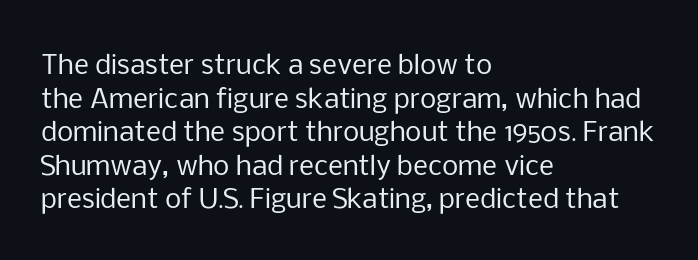
Q: Is the text bold? A: No.
Q: Is the text italic (slanted)? A: No, it is upright.
Q: Is the text underlined? A: No.
Q: How is the paragraph aligned? A: Left-aligned.
Q: Is the spacing between letters normal or unusually wide? A: Normal.
Q: Is the spacing between lines tight, normal or loose? A: Normal.
